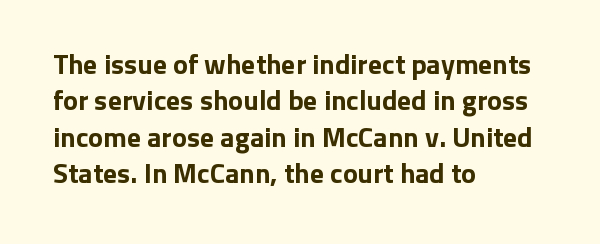
The image shows 28 px bold sans-serif type, upright; set left-aligned, normal line spacing (1.3x), normal letter spacing, not underlined; low stroke contrast and a medium x-height.
